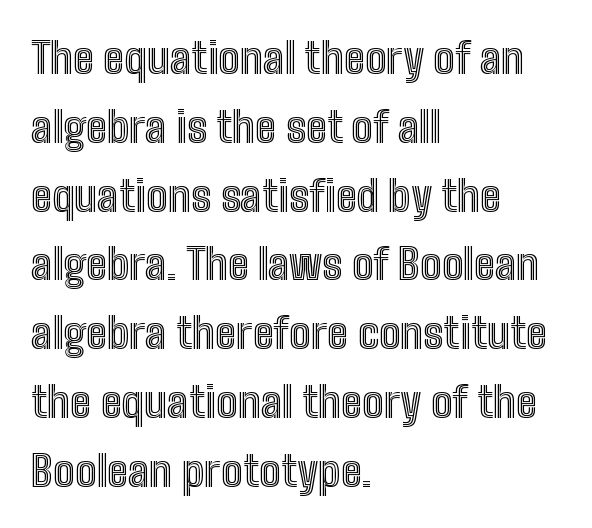
Q: Is the text italic (slanted)? A: No, it is upright.
Q: Is the text underlined? A: No.
Q: How is the paragraph aligned? A: Left-aligned.
Q: Is the spacing between letters normal or unusually wide? A: Normal.
Q: Is the spacing between lines tight, normal or loose? A: Normal.
Q: Width (condensed, normal, or wide)? A: Condensed.
Q: x-height? A: Medium.
Q: Monospaced? A: No.
